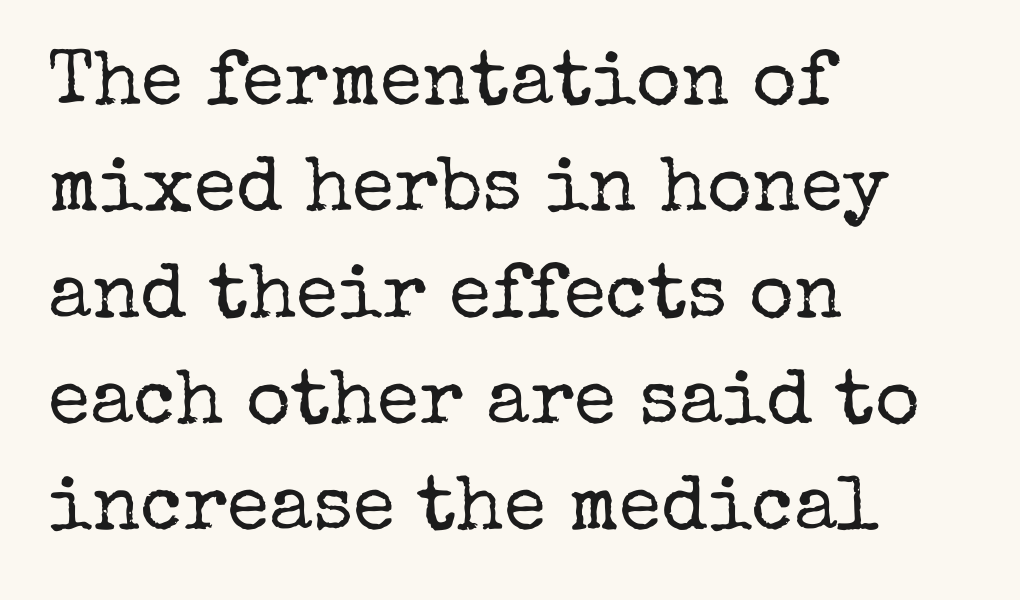
A roman cut, with each character standing at attention. Evenly set lines give the paragraph a standard silhouette. Weight: regular or lighter. This rendering employs a face with finishing strokes, i.e., a serif. Character widths vary here, with narrow letters taking less room than wide ones. Tracking here is standard; glyphs follow each other at the usual distance.
